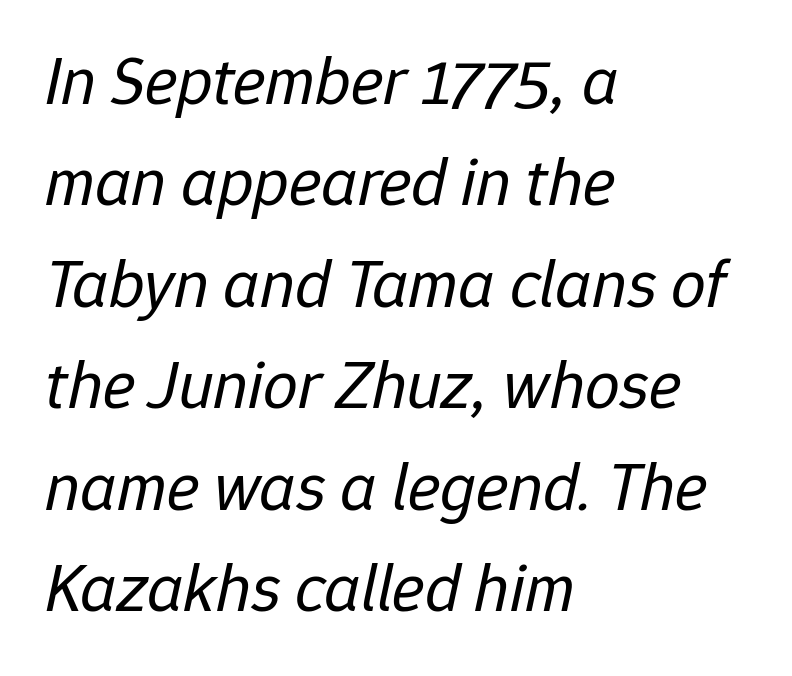
The image shows 69 px regular-weight type, italic (leaning right); set left-aligned, normal line spacing (1.47x), normal letter spacing, not underlined; low stroke contrast and a medium x-height.
